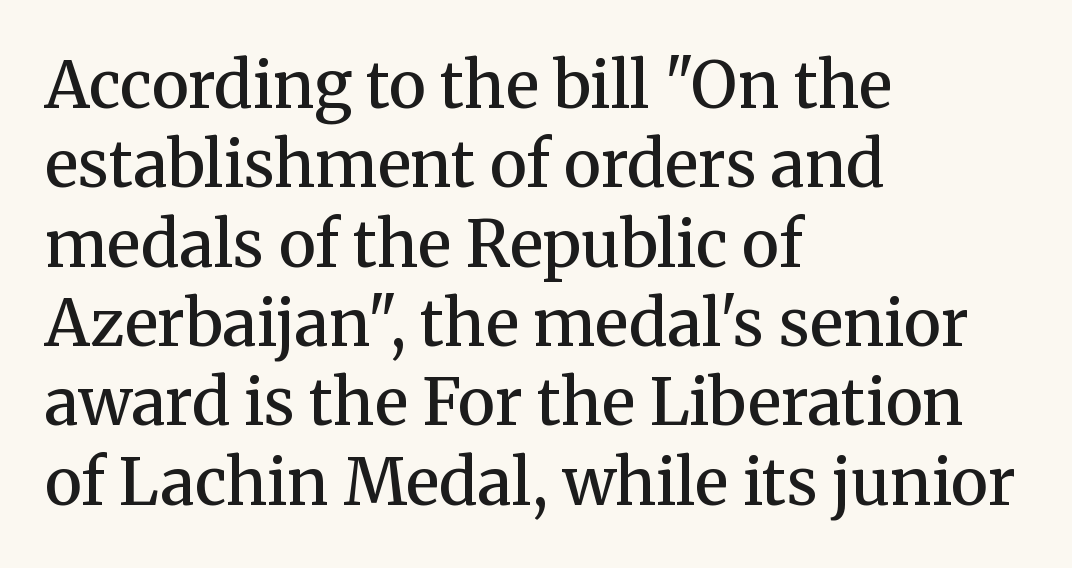
Q: Is the text bold? A: Semi-bold.
Q: Is the text italic (slanted)? A: No, it is upright.
Q: Is the typeface a serif or a sans-serif typeface? A: Serif.
Q: Is the text underlined? A: No.
Q: How is the paragraph aligned? A: Left-aligned.
Q: Is the spacing between letters normal or unusually wide? A: Normal.
Q: Width (condensed, normal, or wide)? A: Normal.
Q: Stroke contrast? A: Medium.
Q: x-height? A: Medium.
Q: Monospaced? A: No.
